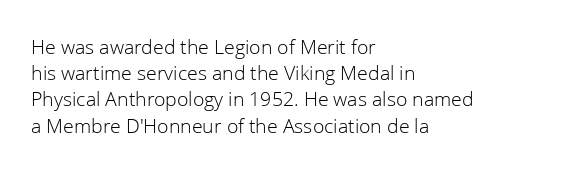
Q: Is the text bold? A: No.
Q: Is the text italic (slanted)? A: No, it is upright.
Q: Is the text underlined? A: No.
Q: How is the paragraph aligned? A: Left-aligned.
Q: Is the spacing between letters normal or unusually wide? A: Normal.
Q: Is the spacing between lines tight, normal or loose? A: Normal.
